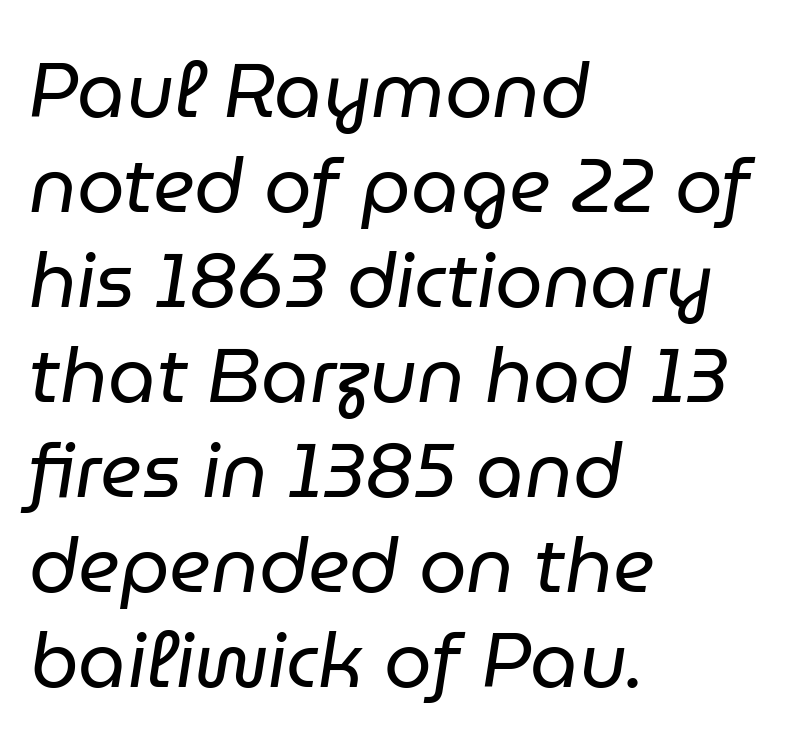
The image shows 76 px regular-weight type, italic (leaning right); set left-aligned, normal line spacing (1.25x), normal letter spacing, not underlined; low stroke contrast and a medium x-height.
